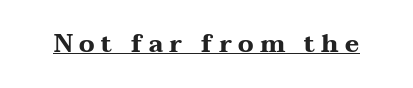
The letters are spread apart with noticeably loose tracking. The specimen reads as upright at a glance. A typographer would call this underscored text. Compared with an ordinary text face, these strokes are far heavier — a full bold.
